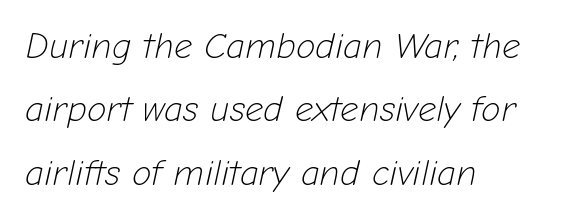
Q: Is the text bold? A: No.
Q: Is the text italic (slanted)? A: Yes, it leans right by about 12 degrees.
Q: Is the text underlined? A: No.
Q: How is the paragraph aligned? A: Left-aligned.
Q: Is the spacing between letters normal or unusually wide? A: Normal.
Q: Width (condensed, normal, or wide)? A: Normal.
Q: Stroke contrast? A: Low.
Q: x-height? A: Medium.
Q: Monospaced? A: No.
